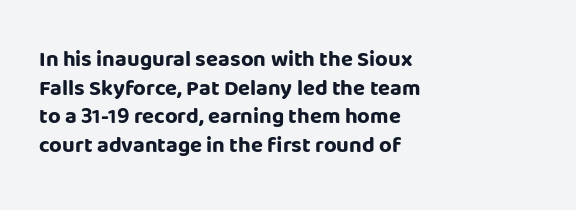
The image shows 22 px bold type, upright; set left-aligned, normal line spacing (1.3x), normal letter spacing, not underlined.
